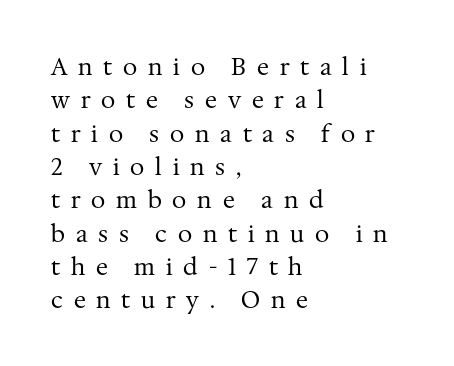
Quick note: not italic, upright. One-word summary of the alignment: left. Weight: regular or lighter. These lines have a slow, spaced-out rhythm from letter to letter.
